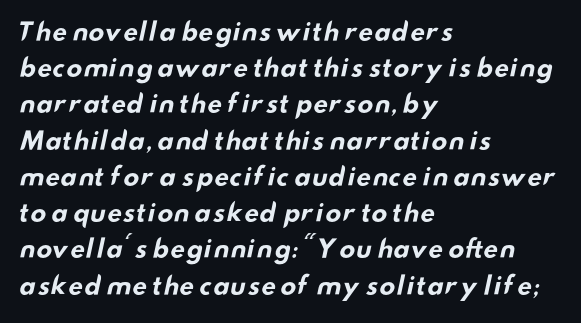
The image shows 24 px bold type; set left-aligned, normal line spacing (1.51x), normal letter spacing, not underlined.
